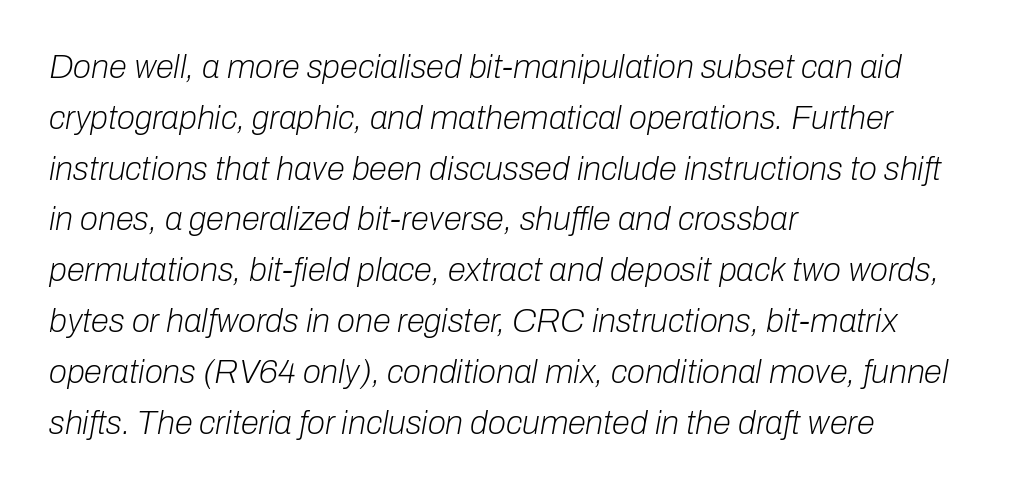
The image shows 33 px light type, italic (leaning right); set left-aligned, normal line spacing (1.54x), normal letter spacing, not underlined; low stroke contrast and a medium x-height.
